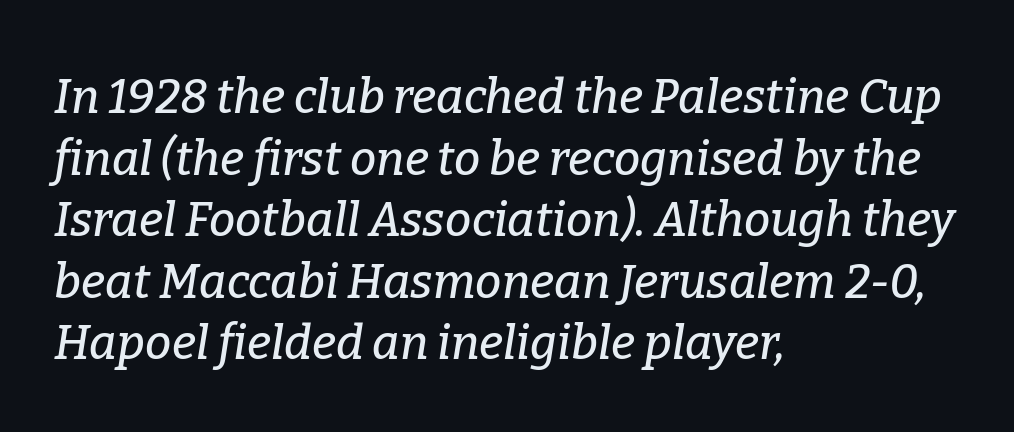
{"serif": "yes", "italic": "yes", "lean": "right", "slant_degrees": 9, "width": "normal", "stroke_contrast": "low", "x_height": "medium", "monospaced": "no", "underline": "no", "align": "left", "line_spacing": "normal", "line_spacing_ratio": 1.31, "letter_spacing": "normal", "letter_spacing_em": 0.0, "glyph_px": 47}
